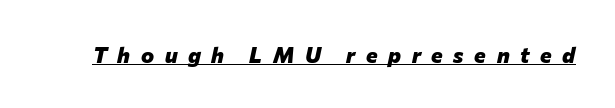
The image shows 22 px bold type, italic (leaning right); set unusually wide letter spacing (+0.48 em), underlined.
